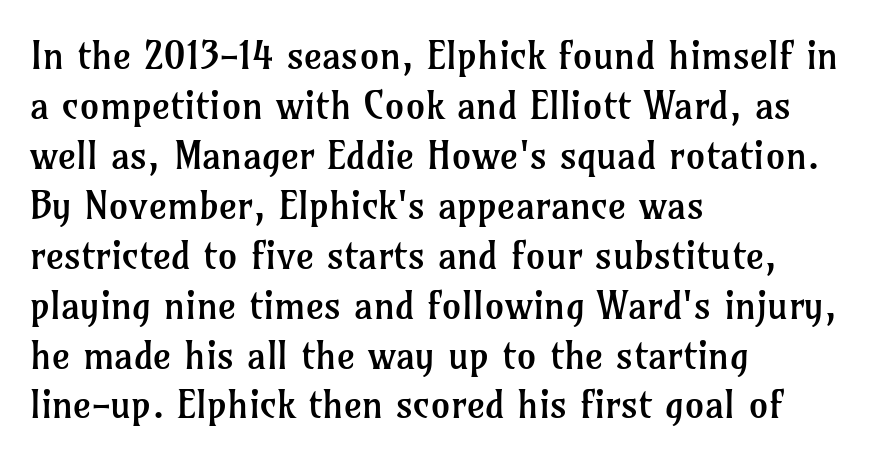
{"serif": "yes", "italic": "no", "bold": "no", "weight": "regular", "width": "normal", "stroke_contrast": "low", "x_height": "medium", "monospaced": "no", "underline": "no", "align": "left", "line_spacing": "normal", "line_spacing_ratio": 1.28, "letter_spacing": "normal", "letter_spacing_em": 0.0, "glyph_px": 39}
